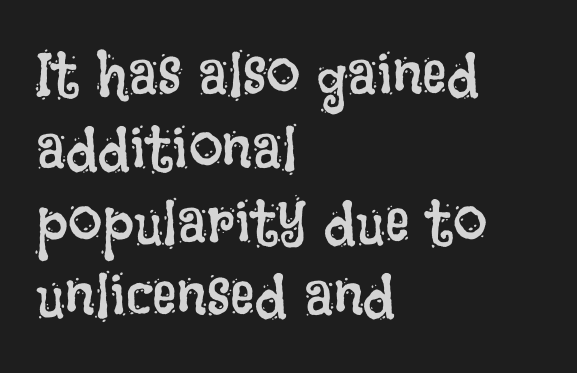
Notice how the passage keeps a crisp vertical edge on the left only. The lettering holds an erect, upright posture throughout. The weight would be labelled regular, book, light, or lighter still. The baseline area is clear. The letters sit at their default tracking, neither squeezed nor spread. Each letter keeps its own natural width here, so spacing adapts to shape.
